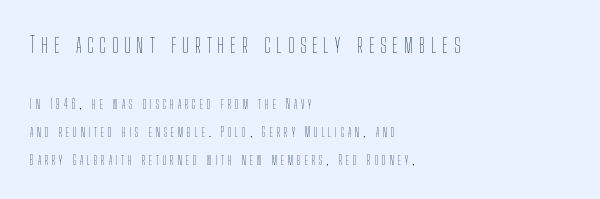
{"italic": "no", "bold": "no", "underline": "no", "align": "left", "line_spacing": "loose", "line_spacing_ratio": 2.02, "letter_spacing": "wide", "letter_spacing_em": 0.26, "larger_block": "first", "size_ratio": 1.64, "glyph_px": 23}
